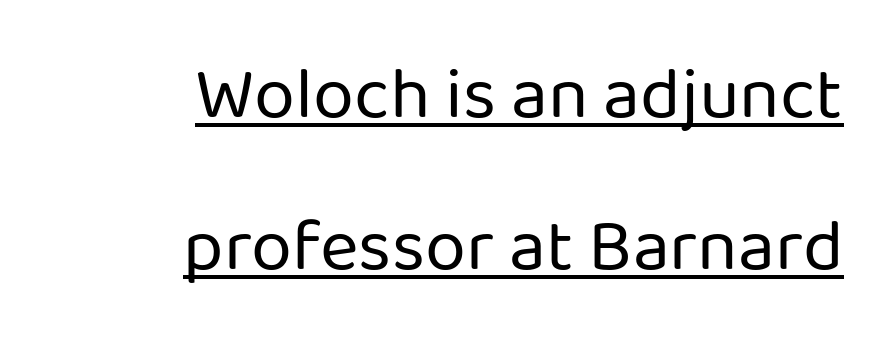
{"serif": "no", "italic": "no", "bold": "no", "weight": "regular", "width": "normal", "stroke_contrast": "low", "x_height": "medium", "monospaced": "no", "underline": "yes", "align": "right", "line_spacing": "loose", "line_spacing_ratio": 2.06, "letter_spacing": "normal", "letter_spacing_em": 0.0, "glyph_px": 74}
